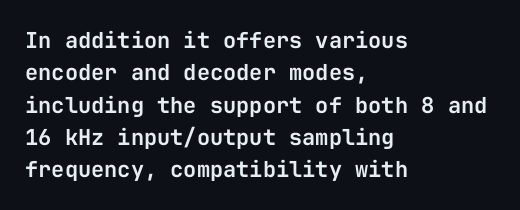
Q: Is the text italic (slanted)? A: No, it is upright.
Q: Is the text underlined? A: No.
Q: How is the paragraph aligned? A: Left-aligned.
Q: Is the spacing between letters normal or unusually wide? A: Normal.
Q: Is the spacing between lines tight, normal or loose? A: Normal.
